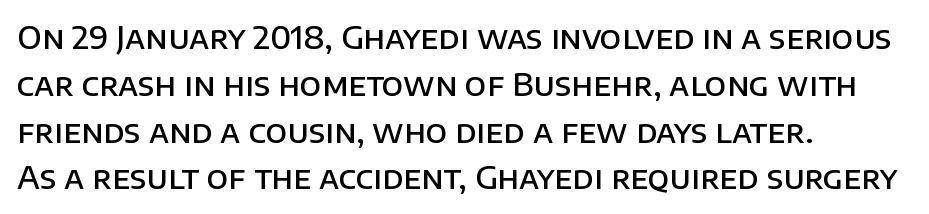
The image shows 31 px semibold sans-serif type, upright; set left-aligned, normal line spacing (1.51x), normal letter spacing, not underlined; low stroke contrast and a large x-height.
